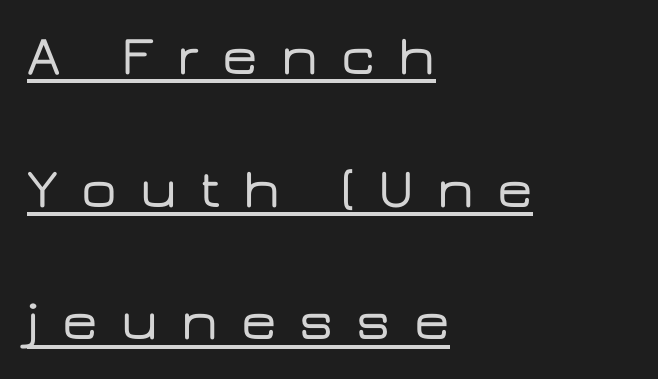
{"serif": "no", "italic": "no", "width": "wide", "stroke_contrast": "low", "x_height": "medium", "monospaced": "no", "underline": "yes", "align": "left", "line_spacing": "loose", "line_spacing_ratio": 2.37, "letter_spacing": "wide", "letter_spacing_em": 0.41, "glyph_px": 56}
